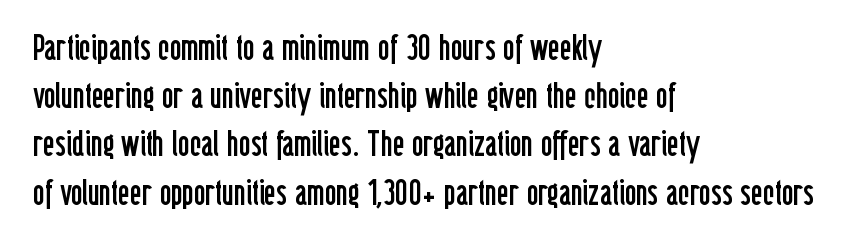
The image shows 36 px regular-weight, condensed sans-serif type, upright; set left-aligned, normal line spacing (1.34x), normal letter spacing, not underlined; low stroke contrast and a medium x-height.
